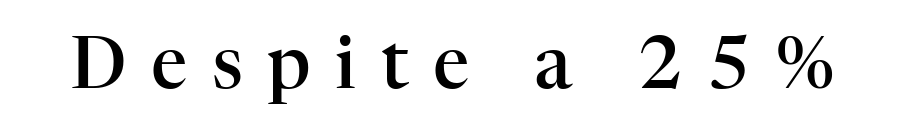
Inter-character spacing is expanded well beyond the font's built-in metrics. Designer's note — italics off, roman on. Serif or sans? Serif — the stroke terminals have little feet. The passage shown is not underscored anywhere.
